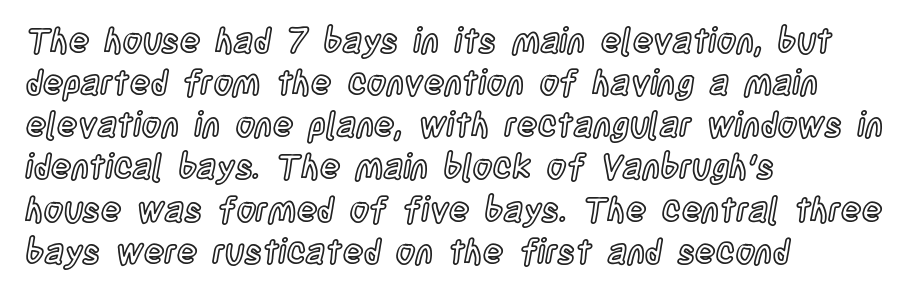
{"width": "condensed", "x_height": "large", "monospaced": "no", "underline": "no", "align": "left", "line_spacing_ratio": 1.24, "letter_spacing": "normal", "letter_spacing_em": 0.0, "glyph_px": 34}
